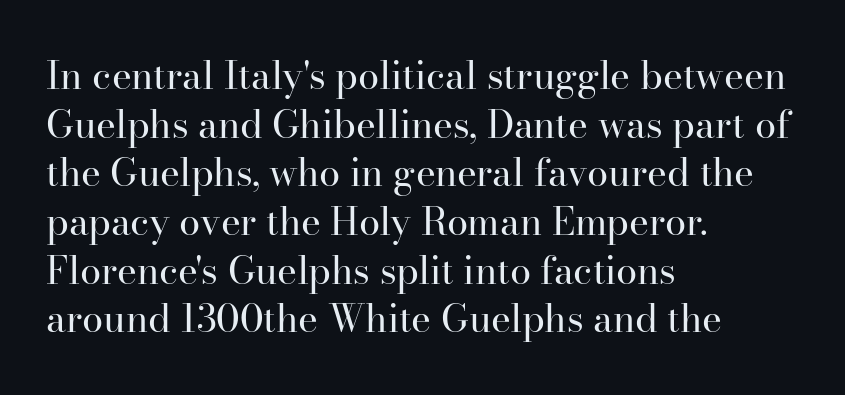
The image shows 38 px regular-weight serif type, upright; set left-aligned, normal line spacing (1.28x), normal letter spacing, not underlined; high stroke contrast and a small x-height.
